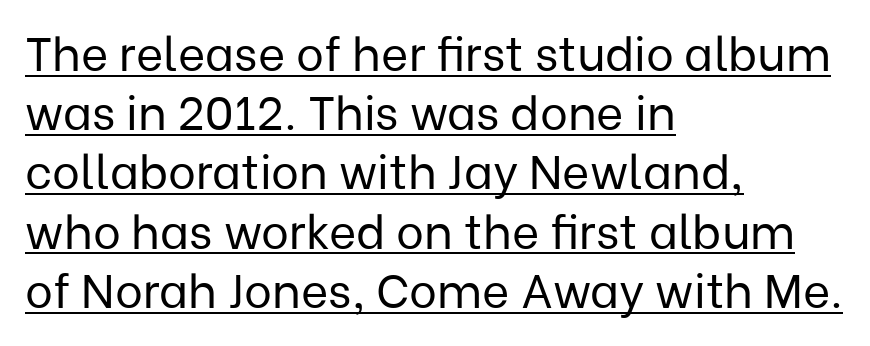
The specimen reads as upright at a glance. Nothing unusual about the tracking: characters are spaced as the font intends. The letters carry no serifs — their stems end cleanly without finishing strokes. The passage shown is underscored from start to finish.
